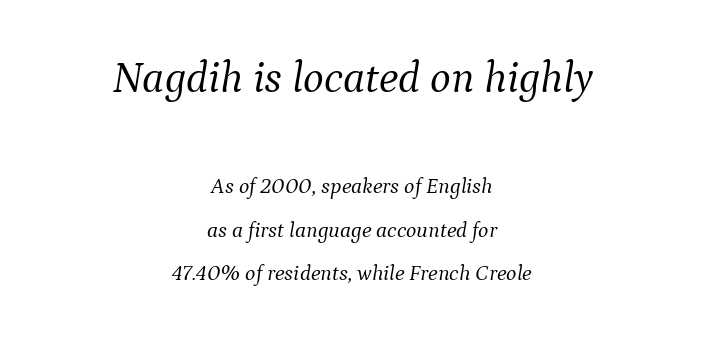
{"serif": "yes", "italic": "yes", "lean": "right", "slant_degrees": 9, "bold": "no", "weight": "light", "width": "normal", "stroke_contrast": "medium", "x_height": "medium", "monospaced": "no", "underline": "no", "align": "center", "line_spacing": "loose", "line_spacing_ratio": 1.96, "letter_spacing": "normal", "letter_spacing_em": 0.0, "larger_block": "first", "size_ratio": 2.0, "glyph_px": 44}
